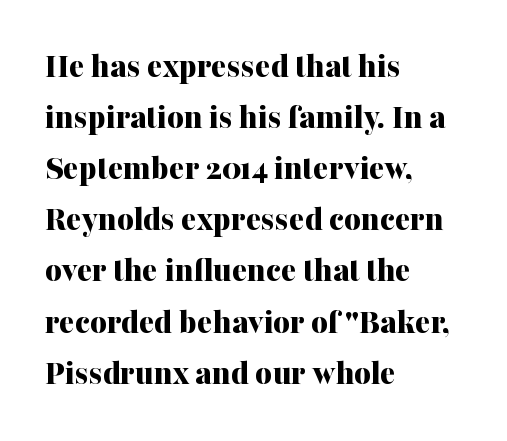
The text block is weighted toward the left margin, trailing off unevenly rightward. Notice how descenders clear the ascenders below comfortably — that's standard leading. Short note: letters normally spaced. The passage shown is not underscored anywhere. A roman cut, with each character standing at attention. Proportional: the letters do not fall into vertical columns.
